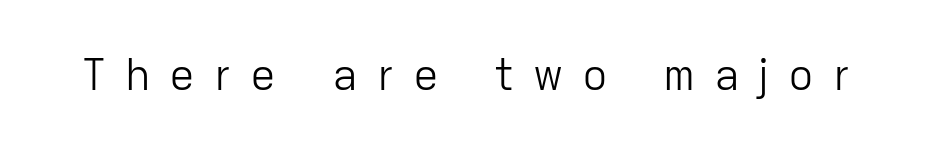
Style check: upright. Descenders hang freely into open space. The line texture is sparse and dotted thanks to wide tracking. Letterform terminals end flat and unadorned throughout the passage. Think of a printed novel: that variable character pitch is what you see here.
